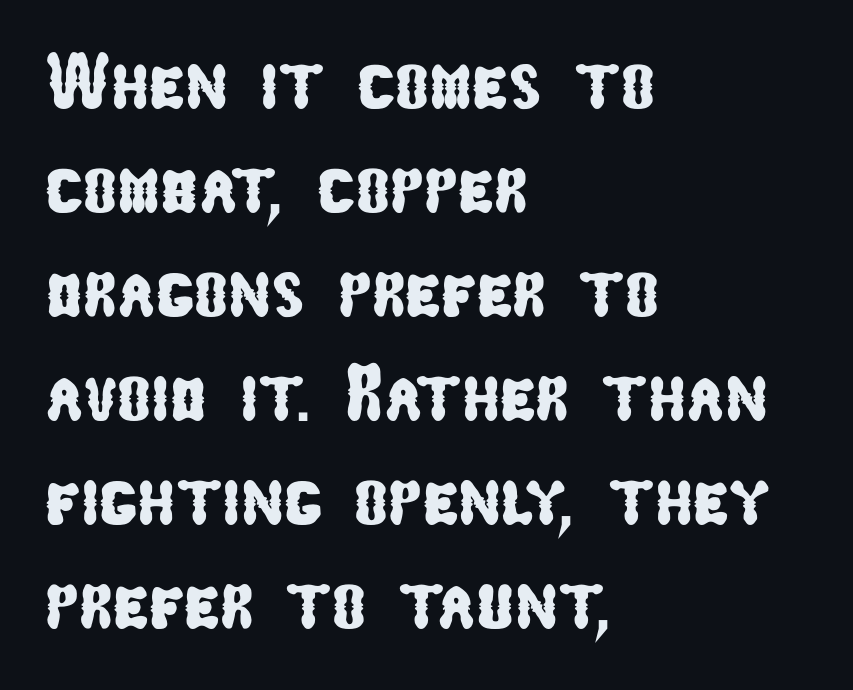
The image shows 80 px condensed sans-serif type; set left-aligned, normal line spacing (1.3x), normal letter spacing, not underlined; low stroke contrast and a medium x-height.
